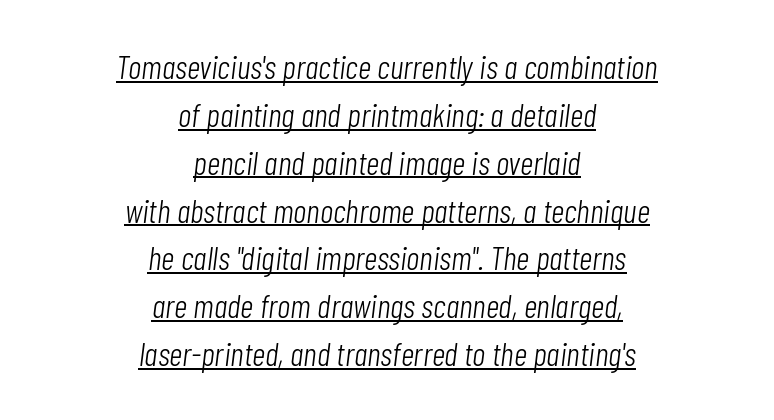
Tracking value appears to be zero — textbook default spacing. The passage shown is not bold in any degree. Is this a fixed-width face? No — the glyphs have proportional, varying widths. The rendering applies a slant to the glyphs. One glance says typical: line gaps are just what's usual. This is underlined copy, the kind a proofreader might mark for attention.
